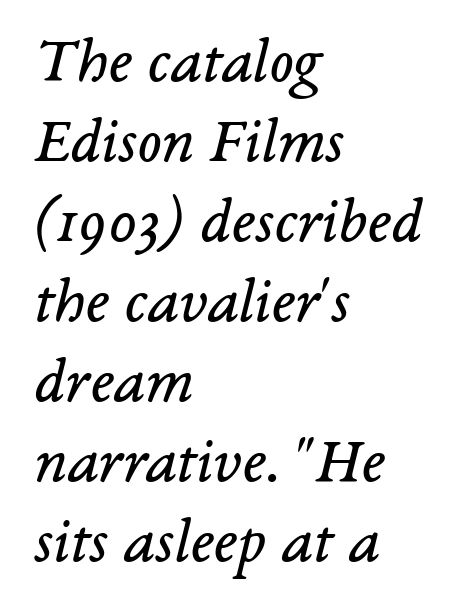
Interline gaps are of average width in this sample. You could not count columns in this text — the font is proportionally spaced. You can tell from the footed stems that serif type was used. The typesetter chose a ragged-right arrangement here. Standard letterfit; no display-style spreading of the glyphs. Italic: yes, the glyphs are oblique.
